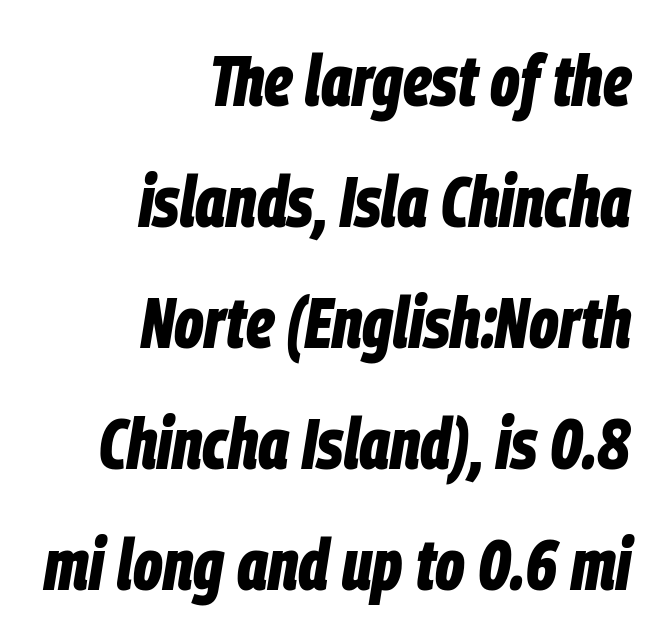
Summary of weight: heavy, a full bold. Leftover space on each line is placed entirely before the opening word. Character widths vary here, with narrow letters taking less room than wide ones. Only glyphs here, with clear space below each row. There's an unmistakable incline to the writing here.
